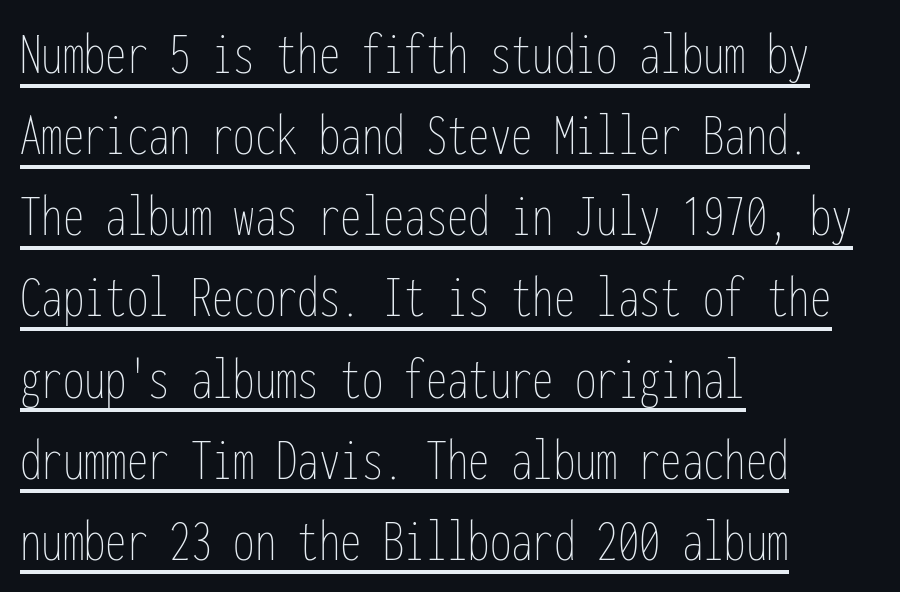
{"italic": "no", "bold": "no", "weight": "thin", "width": "condensed", "stroke_contrast": "low", "x_height": "medium", "monospaced": "yes", "underline": "yes", "align": "left", "line_spacing": "normal", "line_spacing_ratio": 1.33, "letter_spacing": "normal", "letter_spacing_em": 0.0, "glyph_px": 61}
